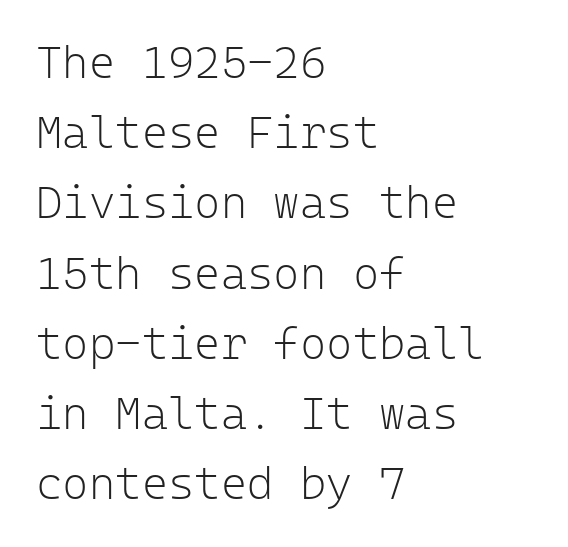
Q: Is the text bold? A: No.
Q: Is the text italic (slanted)? A: No, it is upright.
Q: Is the typeface a serif or a sans-serif typeface? A: Sans-serif.
Q: Is the text underlined? A: No.
Q: How is the paragraph aligned? A: Left-aligned.
Q: Is the spacing between letters normal or unusually wide? A: Normal.
Q: Is the spacing between lines tight, normal or loose? A: Normal.
Q: Width (condensed, normal, or wide)? A: Normal.
Q: Stroke contrast? A: Low.
Q: x-height? A: Medium.
Q: Monospaced? A: Yes.
